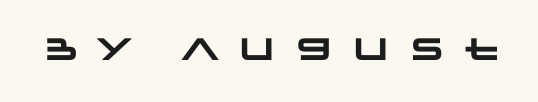
{"serif": "no", "bold": "yes", "weight": "heavy", "width": "wide", "stroke_contrast": "low", "x_height": "large", "monospaced": "no", "underline": "no", "letter_spacing": "wide", "letter_spacing_em": 0.34, "glyph_px": 31}
